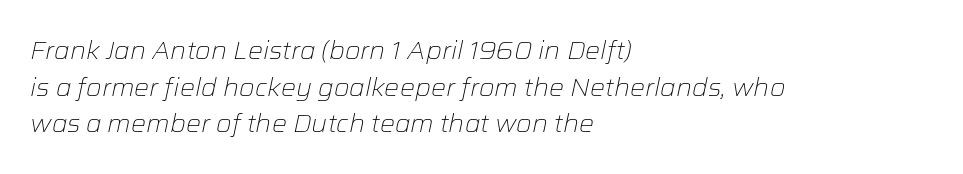
The image shows 25 px text type, italic (leaning right); set left-aligned, normal line spacing (1.47x), normal letter spacing, not underlined.
